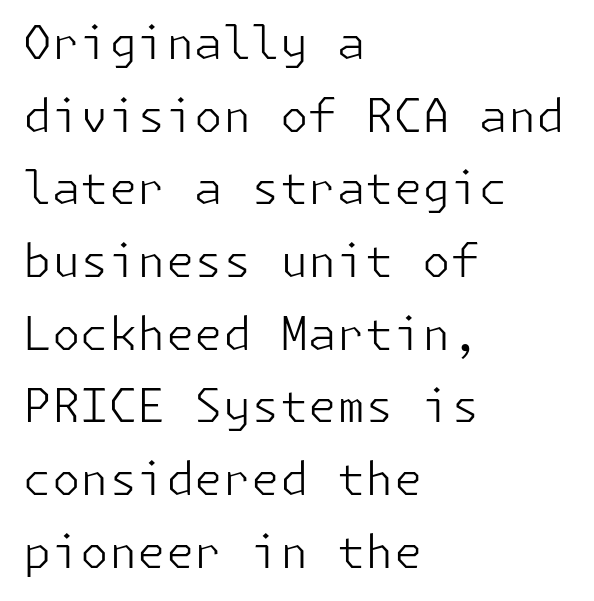
The image shows 46 px light sans-serif type, upright; set left-aligned, normal line spacing (1.58x), normal letter spacing, not underlined; low stroke contrast and a medium x-height.
